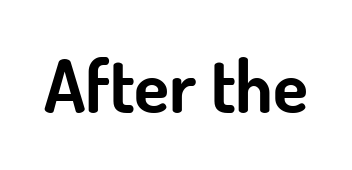
The image shows 72 px bold sans-serif type, upright; set normal letter spacing, not underlined; low stroke contrast and a small x-height.
